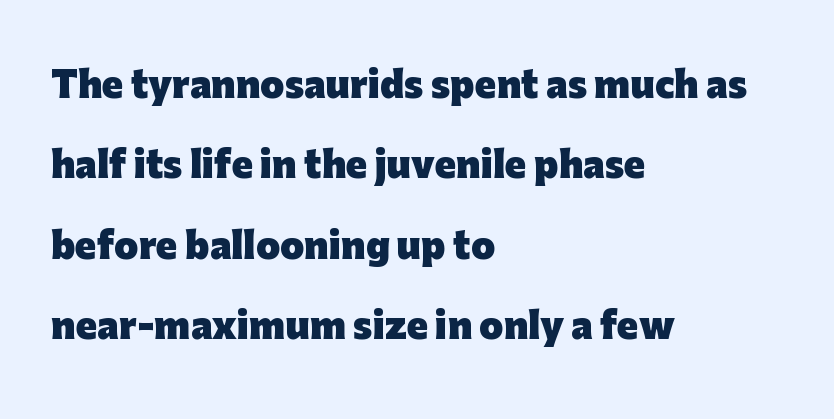
Vertically, the passage feels expansive, rows floating well apart. Do the characters align in a grid? No, the font is proportional. Horizontal alignment here is leftward, the default for most running prose. Each row of text sits above clean, open space.
